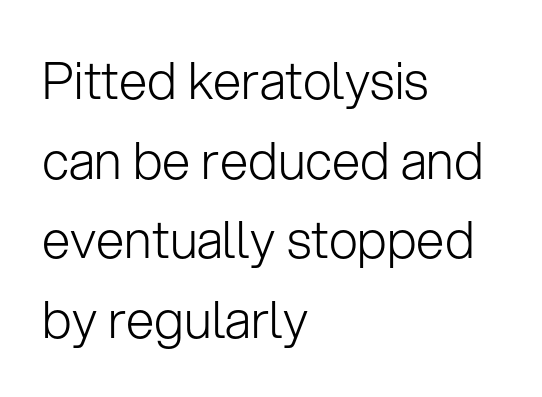
{"serif": "no", "italic": "no", "bold": "no", "weight": "light", "width": "normal", "stroke_contrast": "low", "x_height": "medium", "monospaced": "no", "underline": "no", "align": "left", "line_spacing": "normal", "line_spacing_ratio": 1.56, "letter_spacing": "normal", "letter_spacing_em": 0.0, "glyph_px": 51}
